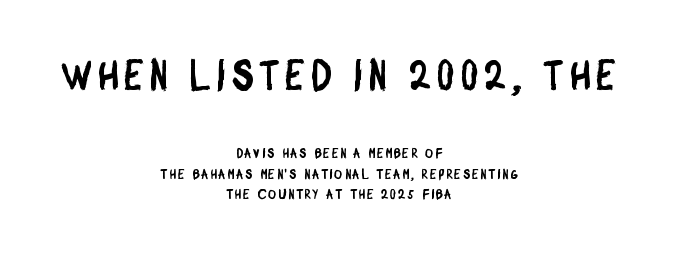
{"serif": "no", "width": "condensed", "stroke_contrast": "low", "x_height": "large", "monospaced": "no", "underline": "no", "align": "center", "line_spacing": "normal", "line_spacing_ratio": 1.45, "larger_block": "first", "size_ratio": 3.0, "glyph_px": 42}
